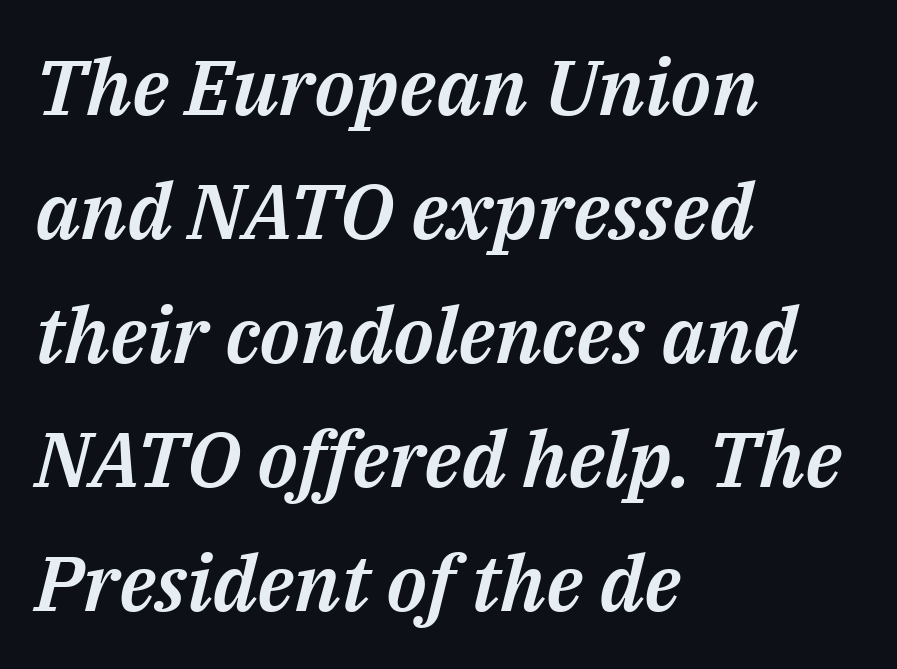
{"italic": "yes", "lean": "right", "slant_degrees": 14, "width": "normal", "stroke_contrast": "medium", "x_height": "medium", "monospaced": "no", "underline": "no", "align": "left", "line_spacing": "normal", "line_spacing_ratio": 1.59, "letter_spacing": "normal", "letter_spacing_em": 0.0, "glyph_px": 78}
